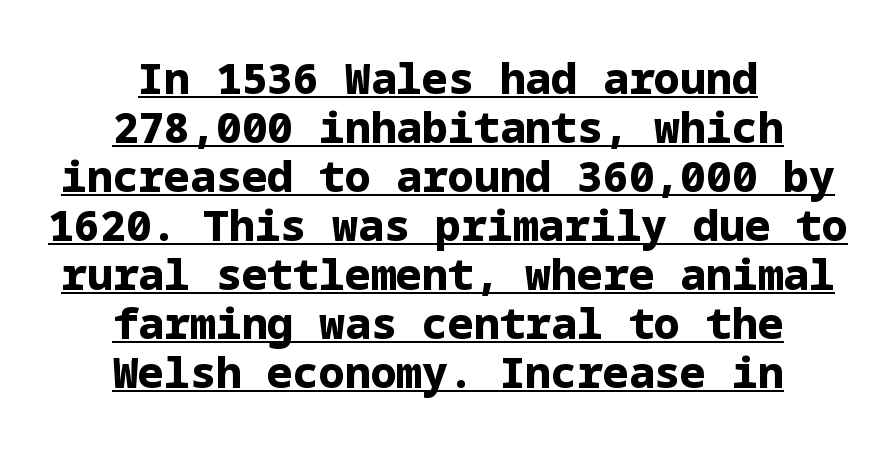
{"serif": "no", "italic": "no", "bold": "yes", "weight": "bold", "width": "normal", "stroke_contrast": "low", "x_height": "medium", "underline": "yes", "align": "center", "line_spacing": "tight", "line_spacing_ratio": 1.14, "letter_spacing": "normal", "letter_spacing_em": 0.0, "glyph_px": 43}
